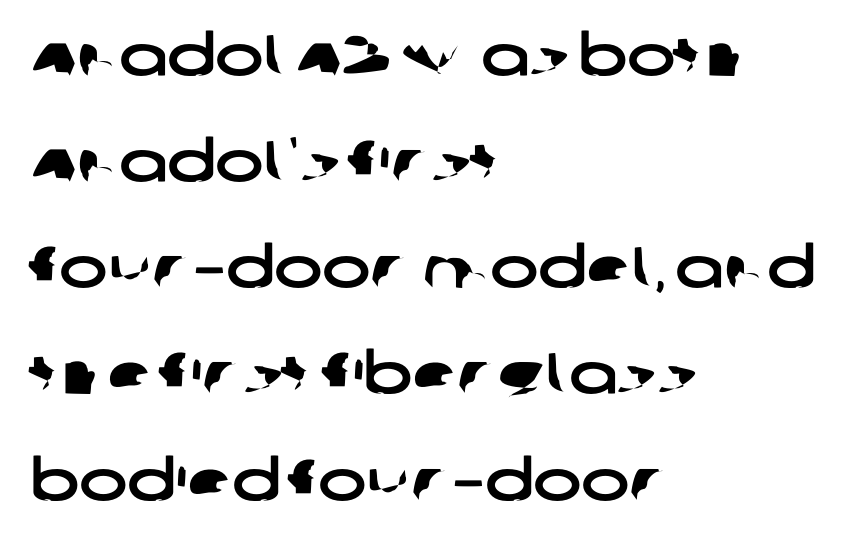
Q: Is the typeface a serif or a sans-serif typeface? A: Sans-serif.
Q: Is the text underlined? A: No.
Q: How is the paragraph aligned? A: Left-aligned.
Q: Is the spacing between letters normal or unusually wide? A: Normal.
Q: Width (condensed, normal, or wide)? A: Wide.
Q: Stroke contrast? A: Low.
Q: x-height? A: Large.
Q: Monospaced? A: No.
